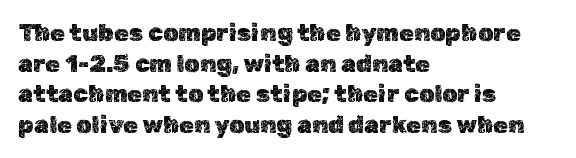
The image shows 24 px text type, upright; set left-aligned, normal line spacing (1.28x), normal letter spacing, not underlined.
